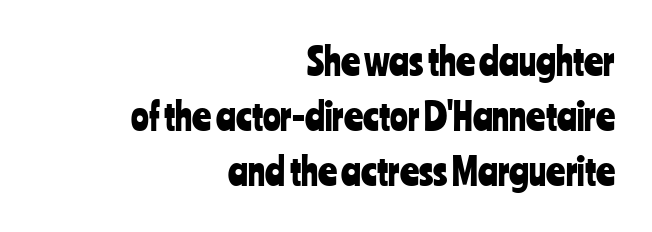
Evenly set lines give the paragraph a standard silhouette. You could not count columns in this text — the font is proportionally spaced. Nobody touched the tracking dial on this one. The space beneath each line is pristine and unruled.
